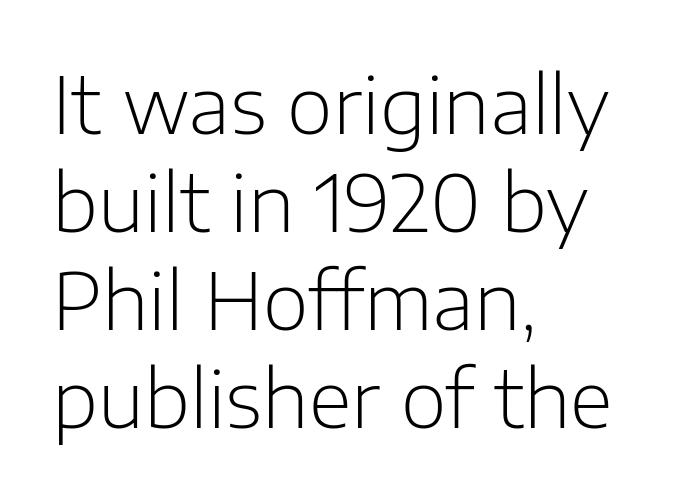
Q: Is the text bold? A: No.
Q: Is the text italic (slanted)? A: No, it is upright.
Q: Is the typeface a serif or a sans-serif typeface? A: Sans-serif.
Q: Is the text underlined? A: No.
Q: How is the paragraph aligned? A: Left-aligned.
Q: Is the spacing between letters normal or unusually wide? A: Normal.
Q: Width (condensed, normal, or wide)? A: Normal.
Q: Stroke contrast? A: Low.
Q: x-height? A: Medium.
Q: Monospaced? A: No.
